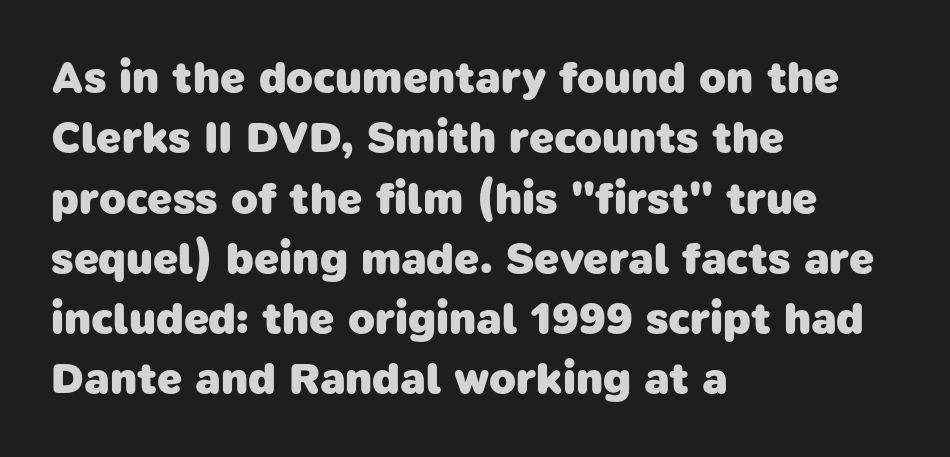
The image shows 44 px heavy sans-serif type; set left-aligned, normal line spacing (1.37x), normal letter spacing, not underlined; low stroke contrast and a medium x-height.
